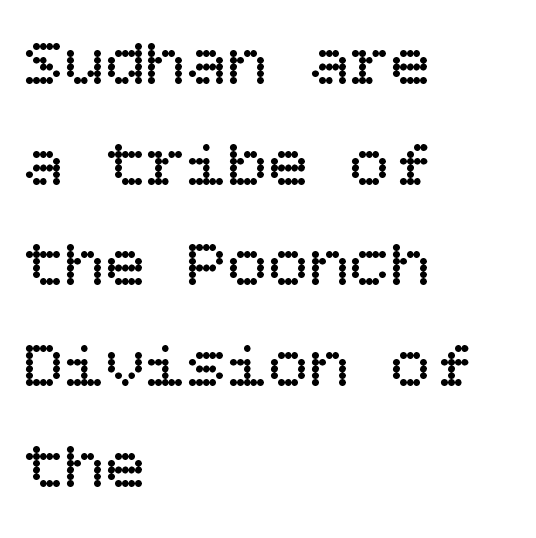
{"italic": "no", "bold": "no", "weight": "regular", "width": "normal", "stroke_contrast": "low", "x_height": "large", "underline": "no", "align": "left", "line_spacing": "normal", "line_spacing_ratio": 1.48, "letter_spacing": "normal", "letter_spacing_em": 0.0, "glyph_px": 68}
